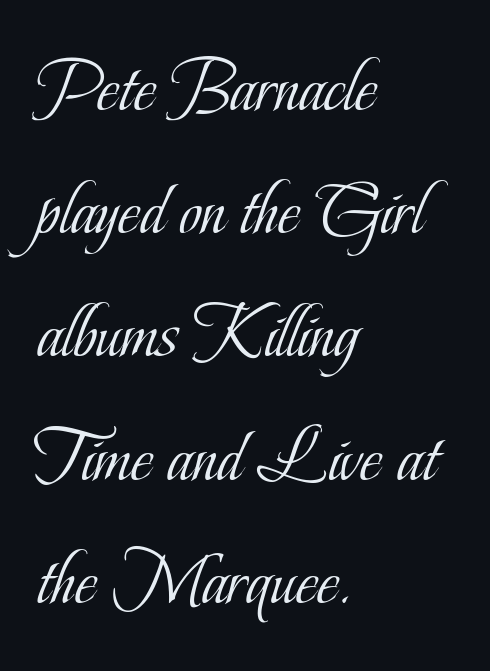
The passage shown is typed in a proportional face where columns would drift. One glance says typical: line gaps are just what's usual. The horizontal fit of the characters is conventional and even. These glyphs show unthickened strokes, regular width or finer.
